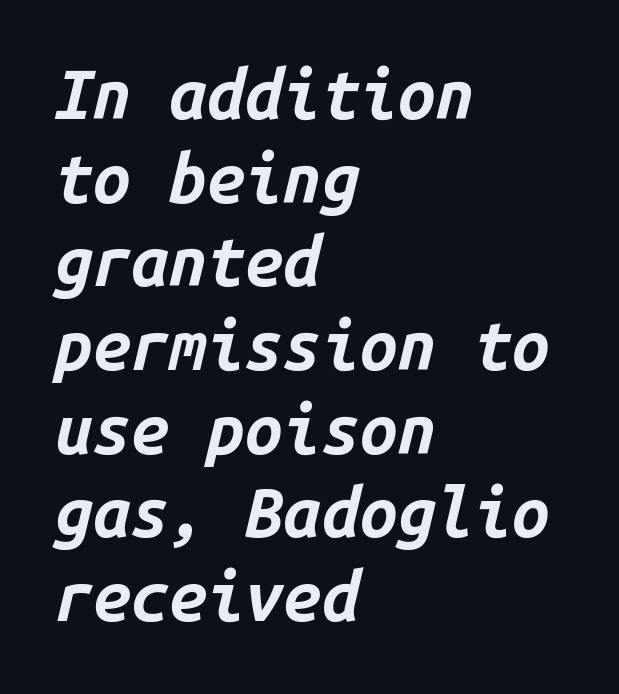
Q: Is the text bold? A: Yes.
Q: Is the text italic (slanted)? A: Yes, it leans right by about 14 degrees.
Q: Is the text underlined? A: No.
Q: How is the paragraph aligned? A: Left-aligned.
Q: Is the spacing between letters normal or unusually wide? A: Normal.
Q: Width (condensed, normal, or wide)? A: Normal.
Q: Stroke contrast? A: Low.
Q: x-height? A: Medium.
Q: Monospaced? A: Yes.
